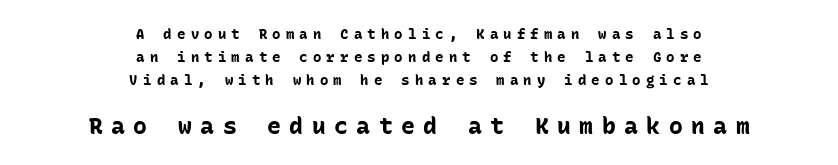
The designer gave the closing block more size than the opening block. Interline gaps are of average width in this sample. The gaps between neighbouring characters are conspicuously large. Underlining? Definitely not there. Is there any slant? The stems are plumb. The font is running at its bold setting.
